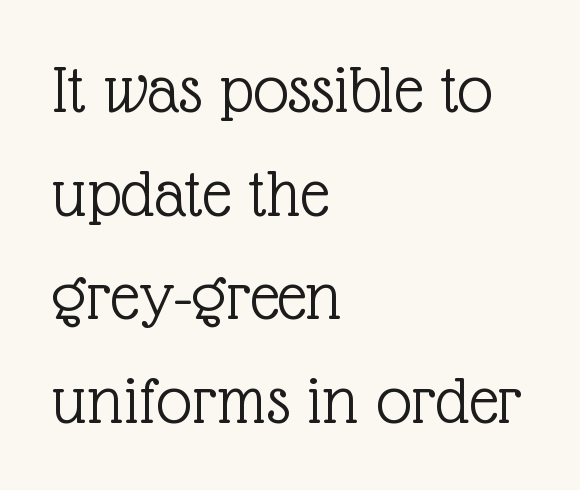
Q: Is the text bold? A: No.
Q: Is the text italic (slanted)? A: No, it is upright.
Q: Is the typeface a serif or a sans-serif typeface? A: Serif.
Q: Is the text underlined? A: No.
Q: How is the paragraph aligned? A: Left-aligned.
Q: Is the spacing between letters normal or unusually wide? A: Normal.
Q: Is the spacing between lines tight, normal or loose? A: Normal.
Q: Width (condensed, normal, or wide)? A: Normal.
Q: x-height? A: Medium.
Q: Monospaced? A: No.
